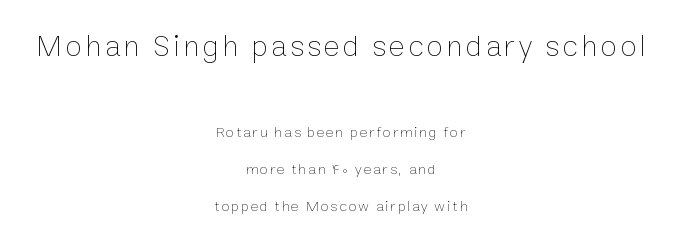
Typeset on center — no edge is straight. Notice how the stems are strictly vertical — no italics here. Here the designer chose a conventional face with non-uniform glyph widths. The composition opens big and finishes small. Is there much room between lines? Yes — plenty of vertical air separates them.
